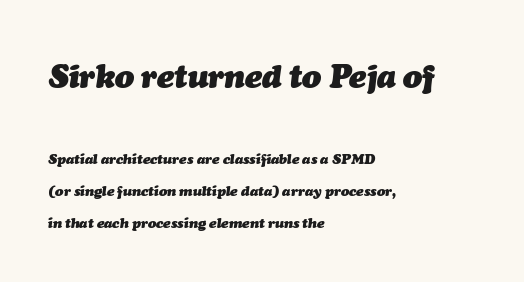
The image shows 32 px heavy type, italic (leaning right); set left-aligned, loose line spacing (2.27x), normal letter spacing, not underlined; the first (top) block is 2.29x larger; medium stroke contrast and a medium x-height.
